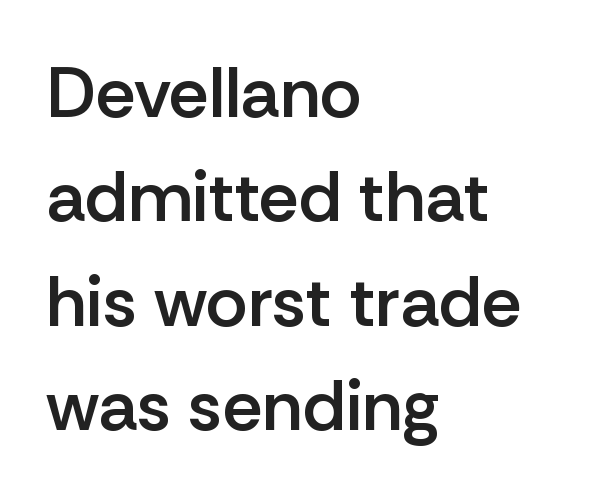
A bare baseline throughout the passage. Caption: standard tracking, unaltered. This rendering employs a face without finishing strokes, i.e., a sans-serif. Regular leading. The strokes are fattened partway — semibold, not bold.
